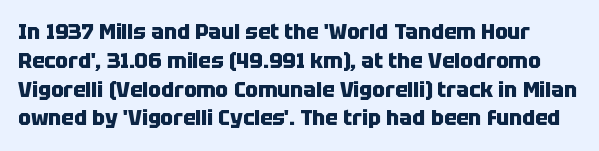
Q: Is the text bold? A: Yes.
Q: Is the text italic (slanted)? A: No, it is upright.
Q: Is the text underlined? A: No.
Q: Is the spacing between letters normal or unusually wide? A: Normal.
Q: Is the spacing between lines tight, normal or loose? A: Normal.
